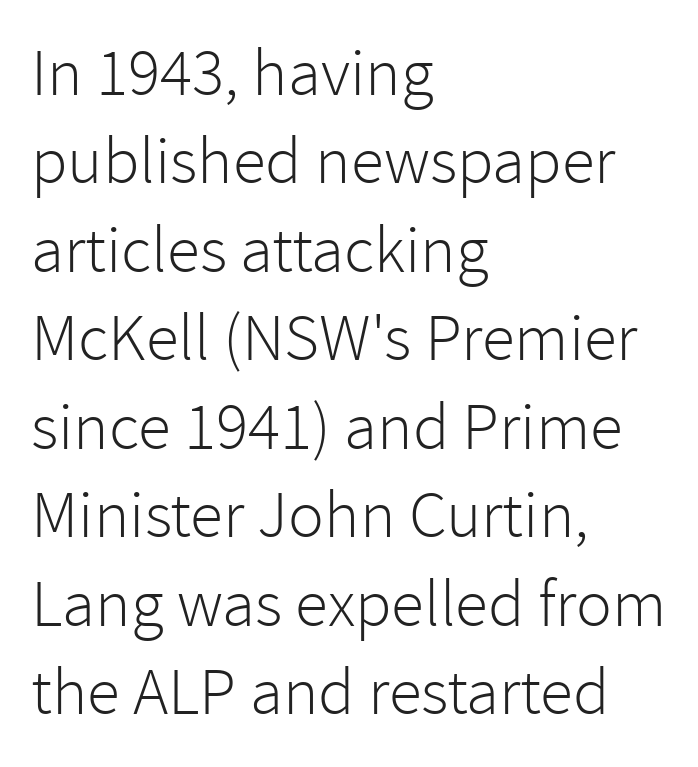
The image shows 67 px light sans-serif type, upright; set left-aligned, normal line spacing (1.32x), normal letter spacing, not underlined; low stroke contrast and a medium x-height.
